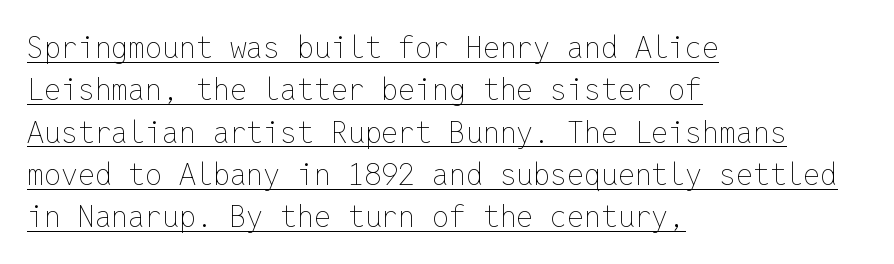
The image shows 30 px thin type, upright, monospaced; set left-aligned, normal line spacing (1.41x), normal letter spacing, underlined; low stroke contrast and a medium x-height.
